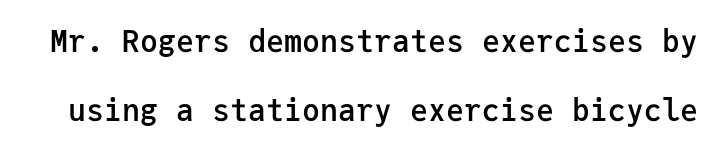
{"serif": "no", "italic": "no", "bold": "semi", "weight": "semibold", "width": "normal", "stroke_contrast": "low", "x_height": "medium", "monospaced": "yes", "underline": "no", "line_spacing": "loose", "line_spacing_ratio": 2.31, "letter_spacing": "normal", "letter_spacing_em": 0.0, "glyph_px": 30}
